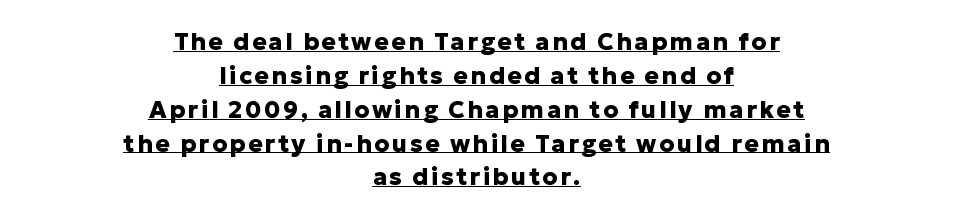
Q: Is the text bold? A: Yes.
Q: Is the text italic (slanted)? A: No, it is upright.
Q: Is the text underlined? A: Yes.
Q: How is the paragraph aligned? A: Centered.
Q: Is the spacing between lines tight, normal or loose? A: Normal.
